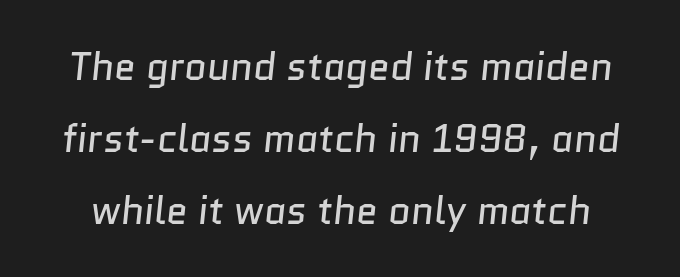
{"serif": "no", "bold": "no", "weight": "regular", "width": "normal", "stroke_contrast": "low", "x_height": "medium", "monospaced": "no", "underline": "no", "line_spacing_ratio": 1.84, "letter_spacing": "normal", "letter_spacing_em": 0.0, "glyph_px": 39}
